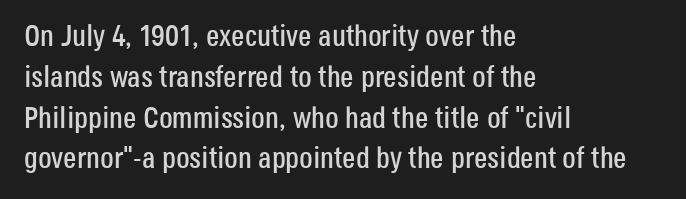
Q: Is the text italic (slanted)? A: No, it is upright.
Q: Is the typeface a serif or a sans-serif typeface? A: Sans-serif.
Q: Is the text underlined? A: No.
Q: How is the paragraph aligned? A: Left-aligned.
Q: Is the spacing between letters normal or unusually wide? A: Normal.
Q: Is the spacing between lines tight, normal or loose? A: Normal.
Q: Width (condensed, normal, or wide)? A: Condensed.
Q: Stroke contrast? A: Low.
Q: x-height? A: Large.
Q: Monospaced? A: No.
